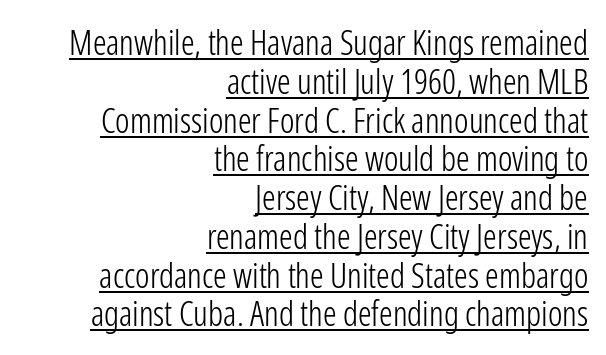
Spacing verdict: proportional, widths tailored to each character. The rendered words wear a rule along their underside. Summary of weight: not heavy and not bold. Rendered with straight, roman letterforms.
